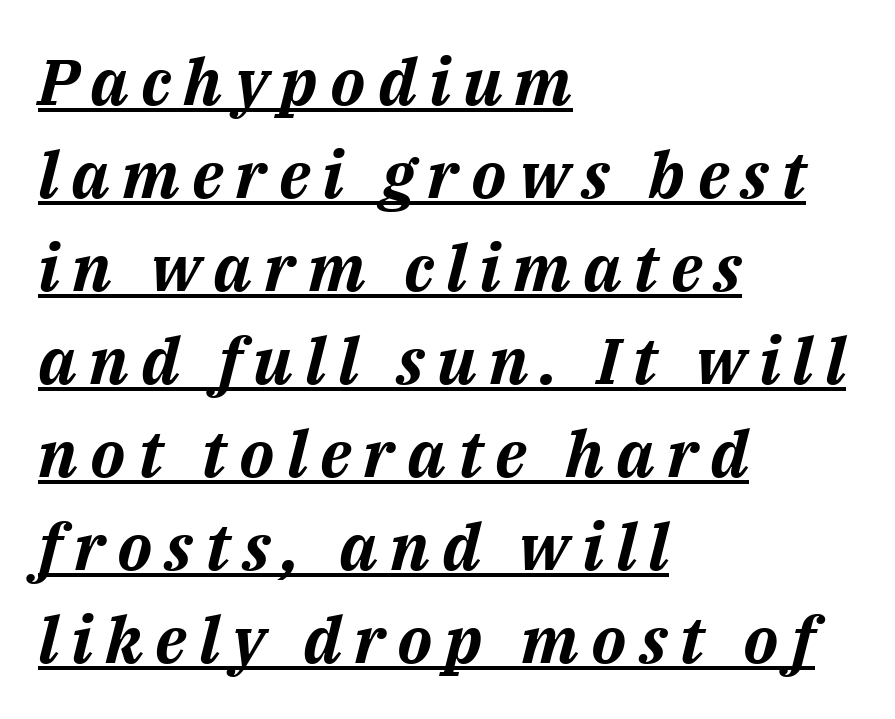
Think of a printed novel: that variable character pitch is what you see here. Notice how thick the strokes are: this is what a full bold looks like. Does the copy run flush right? No — it runs flush left. The sample's only ornament is a line tracing under the words. A typesetter would call this leading conventional body-copy spacing.
